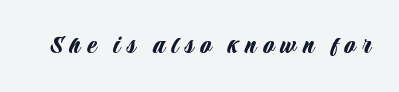
Font category for this specimen: sans-serif. The foot of each line stays bare and open. Tracking value appears strongly positive — letters spread wide.
